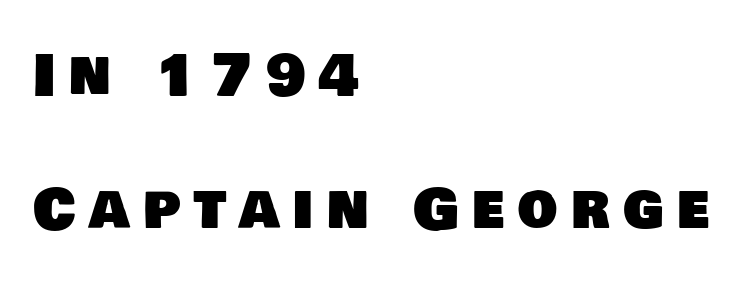
Anything drawn beneath the words? Only blank space. The lines are spread far apart with generous leading. Examine the stroke ends and you'll find no serifs. Someone cranked the tracking dial way up on this one. Alignment: flush left.
